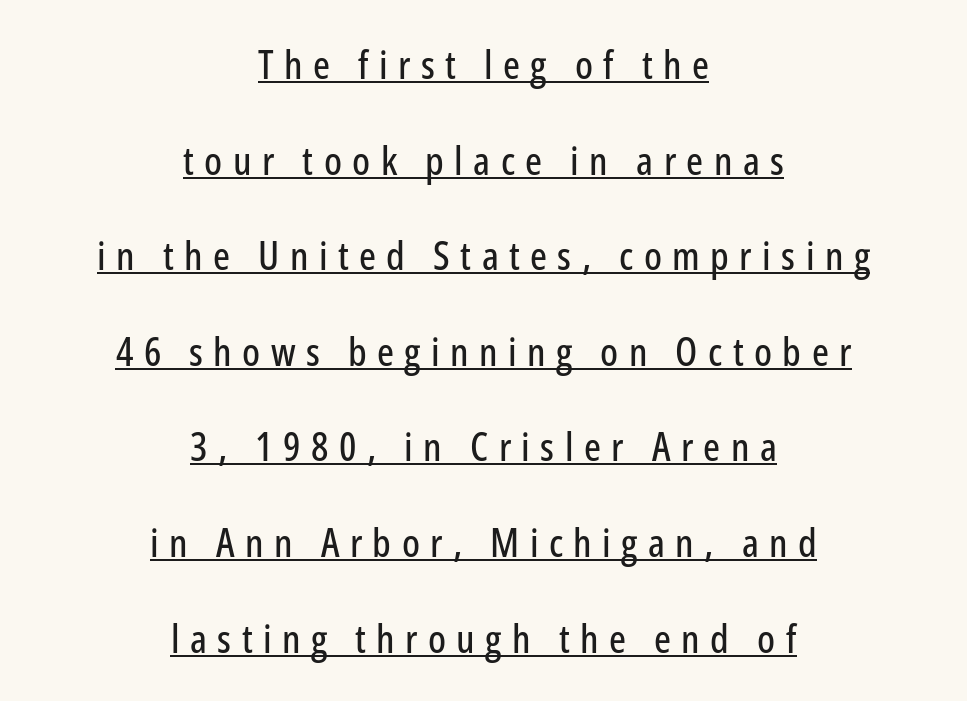
The image shows 40 px condensed sans-serif type, upright; set centered, loose line spacing (2.39x), unusually wide letter spacing (+0.26 em), underlined; low stroke contrast and a medium x-height.
